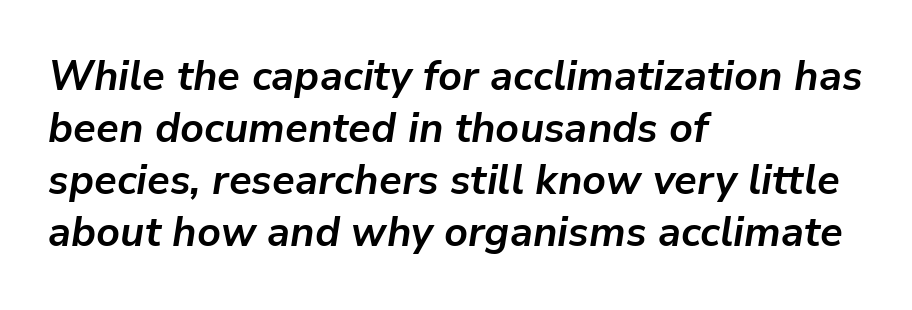
The image shows 41 px bold type, italic (leaning right); set left-aligned, normal line spacing (1.27x), normal letter spacing, not underlined; low stroke contrast and a medium x-height.
